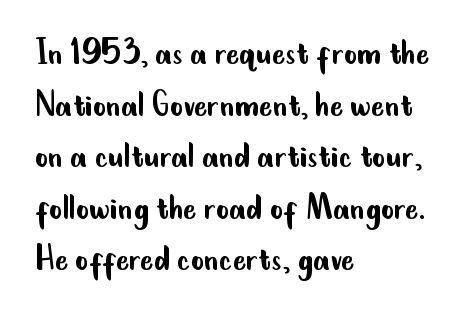
Q: Is the text bold? A: No.
Q: Is the text italic (slanted)? A: No, it is upright.
Q: Is the typeface a serif or a sans-serif typeface? A: Sans-serif.
Q: Is the text underlined? A: No.
Q: How is the paragraph aligned? A: Left-aligned.
Q: Is the spacing between letters normal or unusually wide? A: Normal.
Q: Is the spacing between lines tight, normal or loose? A: Normal.
Q: Width (condensed, normal, or wide)? A: Condensed.
Q: Stroke contrast? A: Low.
Q: x-height? A: Small.
Q: Monospaced? A: No.
